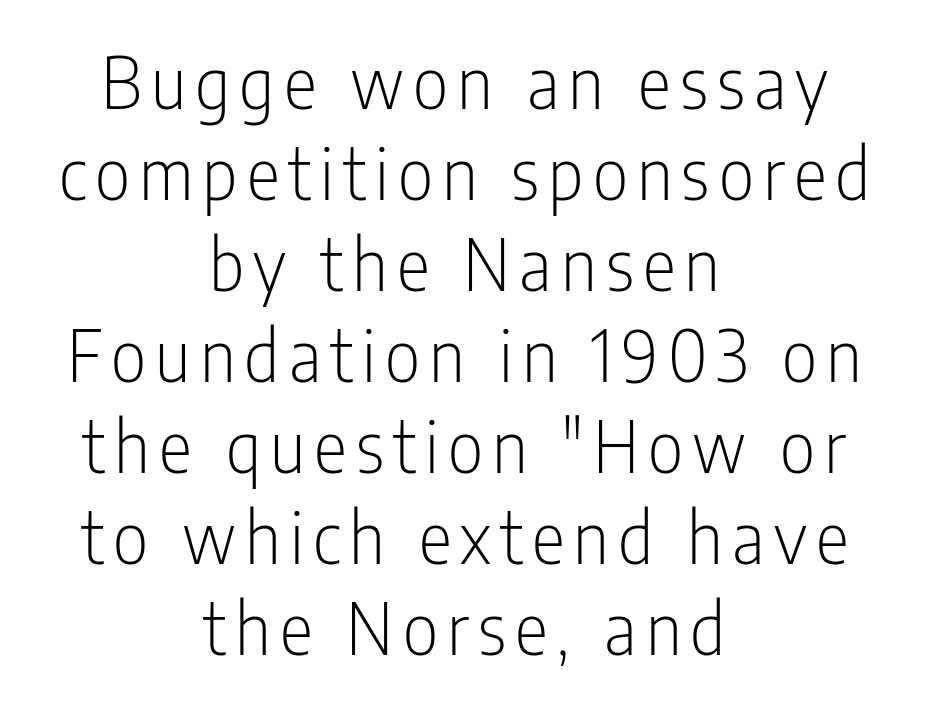
Q: Is the text bold? A: No.
Q: Is the text italic (slanted)? A: No, it is upright.
Q: Is the typeface a serif or a sans-serif typeface? A: Sans-serif.
Q: Is the text underlined? A: No.
Q: How is the paragraph aligned? A: Centered.
Q: Is the spacing between lines tight, normal or loose? A: Normal.
Q: Width (condensed, normal, or wide)? A: Condensed.
Q: Stroke contrast? A: Low.
Q: x-height? A: Medium.
Q: Monospaced? A: No.
